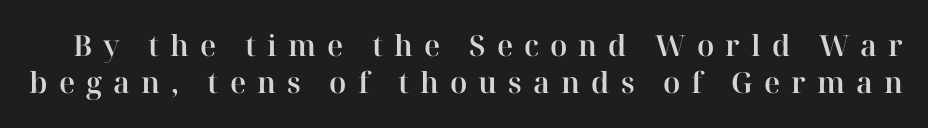
Q: Is the text italic (slanted)? A: No, it is upright.
Q: Is the typeface a serif or a sans-serif typeface? A: Serif.
Q: Is the text underlined? A: No.
Q: Is the spacing between letters normal or unusually wide? A: Unusually wide.
Q: Is the spacing between lines tight, normal or loose? A: Normal.
Q: Width (condensed, normal, or wide)? A: Normal.
Q: Stroke contrast? A: High.
Q: x-height? A: Medium.
Q: Monospaced? A: No.
